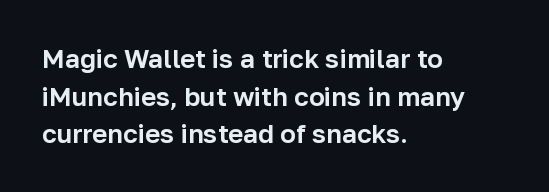
{"italic": "no", "underline": "no", "align": "left", "line_spacing": "normal", "line_spacing_ratio": 1.45, "letter_spacing": "normal", "letter_spacing_em": 0.0, "glyph_px": 26}
